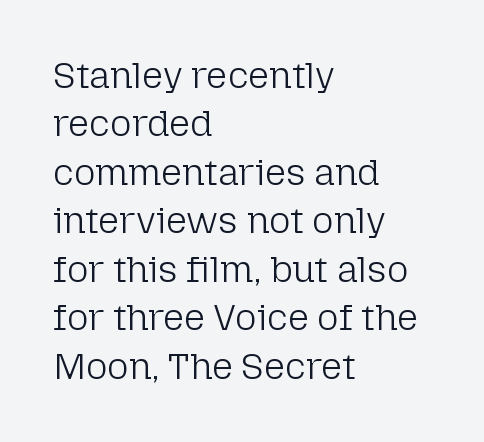
The image shows 37 px light sans-serif type, upright; set left-aligned, normal line spacing (1.31x), normal letter spacing, not underlined; low stroke contrast and a medium x-height.
